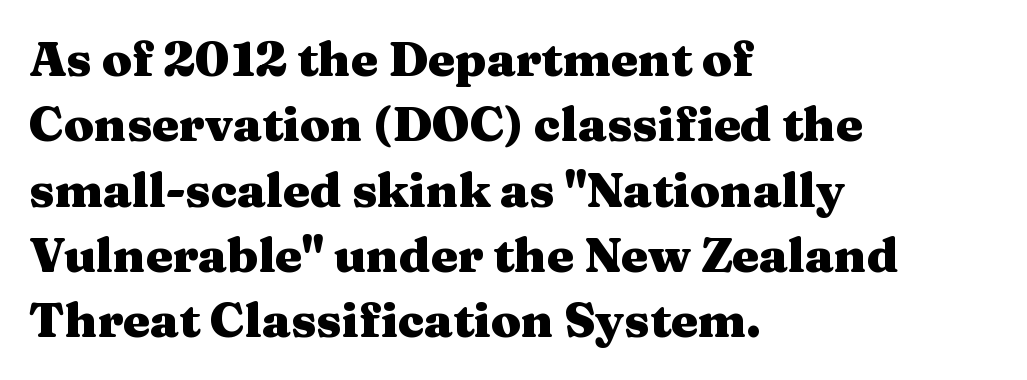
The image shows 48 px heavy, wide serif type, upright; set left-aligned, normal line spacing (1.36x), normal letter spacing, not underlined; medium stroke contrast and a medium x-height.
